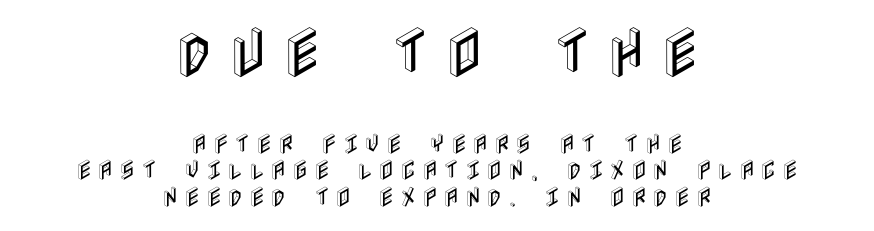
These lines were composed using upright roman letters. The rendering inserts visible extra space after every character. The typesetter chose a symmetrical, centered arrangement here. The glyphs are unaccompanied by any horizontal stroke below them.
